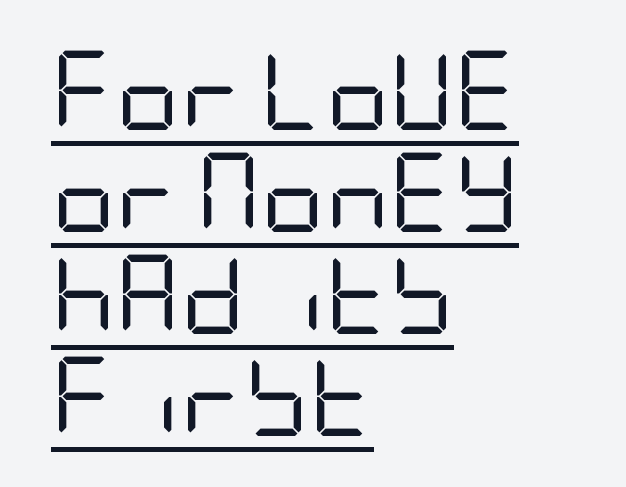
The image shows 79 px regular-weight, condensed sans-serif type, upright; set left-aligned, normal line spacing (1.29x), normal letter spacing, underlined; low stroke contrast and a large x-height.
